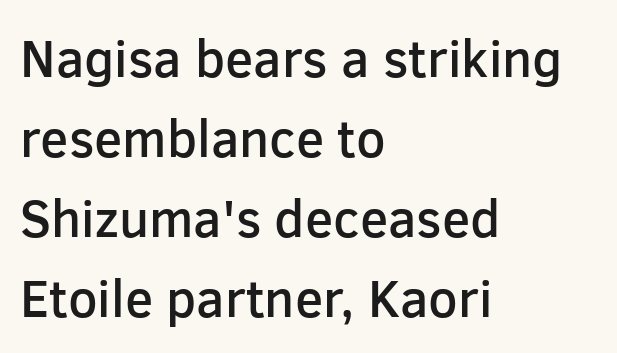
Q: Is the text bold? A: Semi-bold.
Q: Is the text italic (slanted)? A: No, it is upright.
Q: Is the typeface a serif or a sans-serif typeface? A: Sans-serif.
Q: Is the text underlined? A: No.
Q: How is the paragraph aligned? A: Left-aligned.
Q: Is the spacing between letters normal or unusually wide? A: Normal.
Q: Is the spacing between lines tight, normal or loose? A: Normal.
Q: Width (condensed, normal, or wide)? A: Normal.
Q: Stroke contrast? A: Low.
Q: x-height? A: Medium.
Q: Monospaced? A: No.
